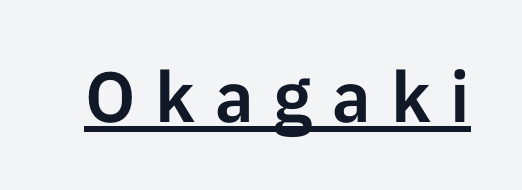
Varying glyph widths throughout — classic text-font behaviour. These lines are composed in type without serifs. The words here are underlined. The letters are spread apart with noticeably loose tracking. Upright lettering throughout.
